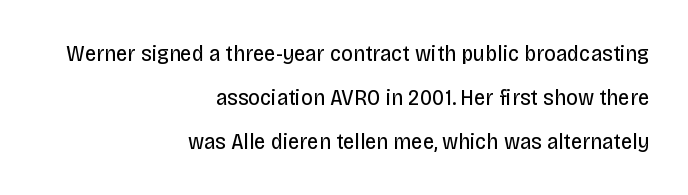
The image shows 23 px text type, upright; set right-aligned, loose line spacing (1.91x), normal letter spacing, not underlined.
